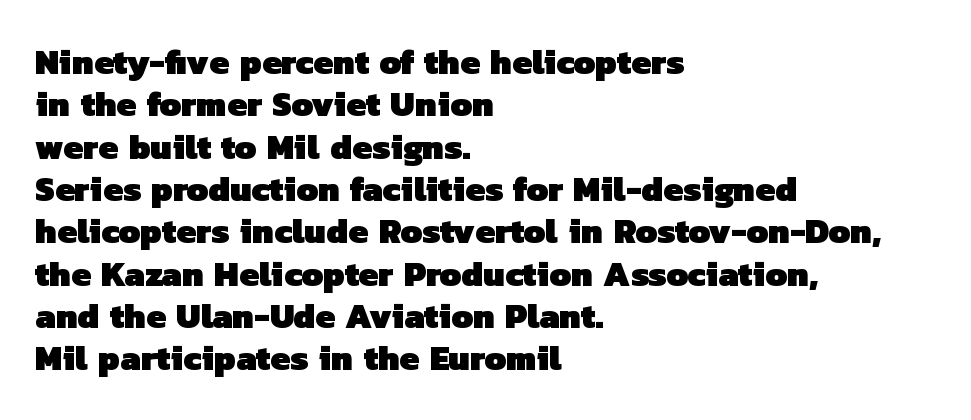
{"serif": "no", "bold": "yes", "weight": "heavy", "width": "normal", "stroke_contrast": "low", "x_height": "medium", "monospaced": "no", "underline": "no", "align": "left", "line_spacing_ratio": 1.21, "letter_spacing": "normal", "letter_spacing_em": 0.0, "glyph_px": 35}
